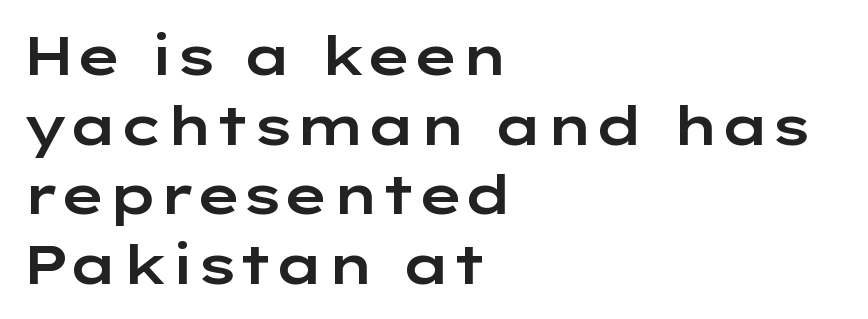
{"serif": "no", "italic": "no", "width": "wide", "stroke_contrast": "low", "x_height": "medium", "monospaced": "no", "underline": "no", "align": "left", "line_spacing": "normal", "line_spacing_ratio": 1.29, "letter_spacing": "normal", "letter_spacing_em": 0.0, "glyph_px": 54}
